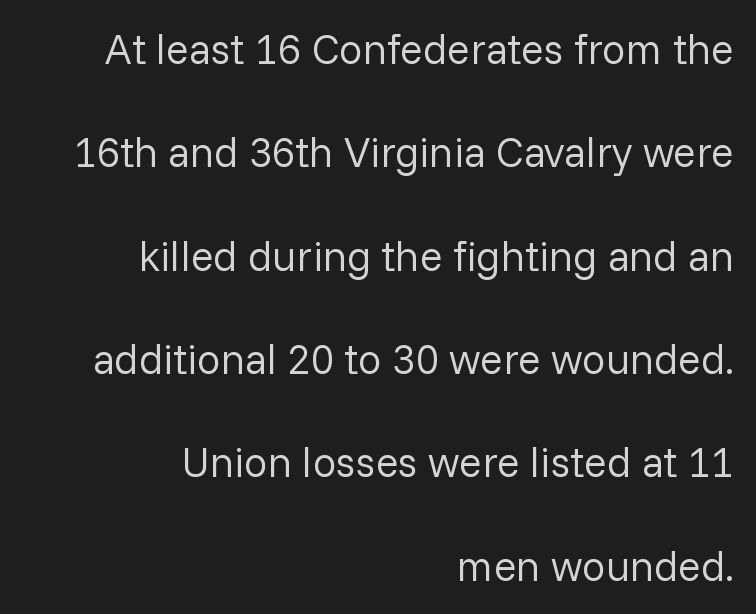
Caption: standard tracking, unaltered. Line endings align vertically; line beginnings do not. Type without underlining. This sample uses an upright cut, with every glyph sitting square on the baseline. These lines are composed in type without serifs. Is this a heavy cut? Hardly; it is regular or lighter.
